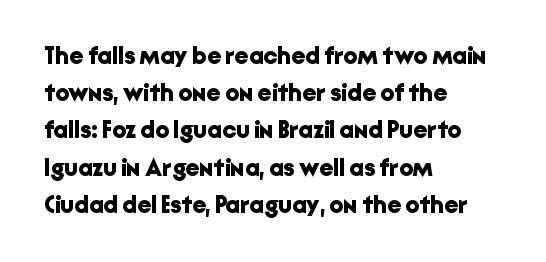
{"italic": "no", "bold": "yes", "underline": "no", "align": "left", "line_spacing": "normal", "line_spacing_ratio": 1.49, "letter_spacing": "normal", "letter_spacing_em": 0.0, "glyph_px": 25}
